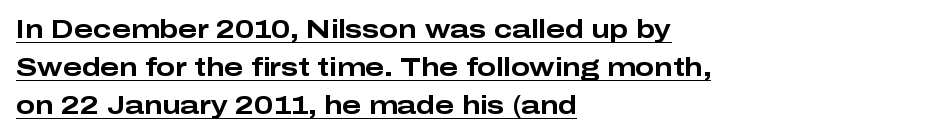
{"italic": "no", "bold": "yes", "underline": "yes", "align": "left", "line_spacing": "normal", "line_spacing_ratio": 1.52, "letter_spacing": "normal", "letter_spacing_em": 0.0, "glyph_px": 25}
